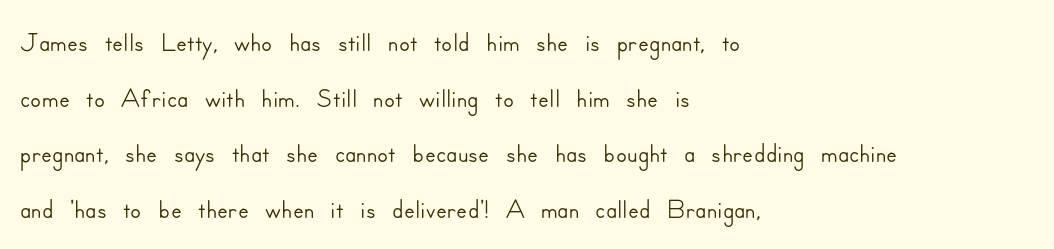
Q: Is the text italic (slanted)? A: No, it is upright.
Q: Is the typeface a serif or a sans-serif typeface? A: Sans-serif.
Q: Is the text underlined? A: No.
Q: How is the paragraph aligned? A: Left-aligned.
Q: Is the spacing between letters normal or unusually wide? A: Normal.
Q: Is the spacing between lines tight, normal or loose? A: Normal.
Q: Width (condensed, normal, or wide)? A: Normal.
Q: Stroke contrast? A: Low.
Q: x-height? A: Small.
Q: Monospaced? A: No.
